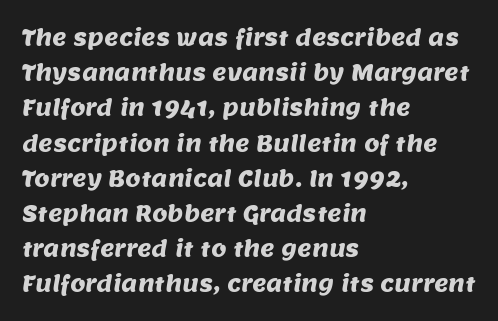
{"underline": "no", "align": "left", "line_spacing": "normal", "line_spacing_ratio": 1.6, "letter_spacing": "normal", "letter_spacing_em": 0.0, "glyph_px": 22}
